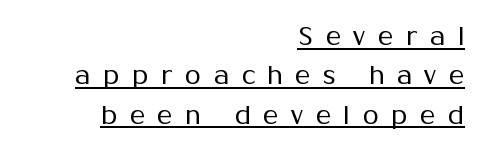
{"italic": "no", "bold": "no", "underline": "yes", "align": "right", "line_spacing": "normal", "line_spacing_ratio": 1.51, "letter_spacing": "wide", "letter_spacing_em": 0.49, "glyph_px": 26}
